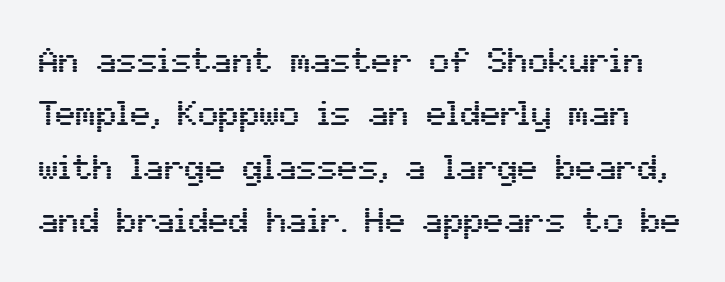
Students, note that the glyphs here touch the page at normal intervals. Ascenders rise straight up at ninety degrees. Type without underlining. Compared with typical paragraphs, the rows here are spaced about the same.
